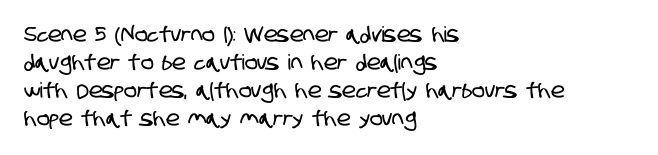
Q: Is the text underlined? A: No.
Q: How is the paragraph aligned? A: Left-aligned.
Q: Is the spacing between letters normal or unusually wide? A: Normal.
Q: Is the spacing between lines tight, normal or loose? A: Normal.
